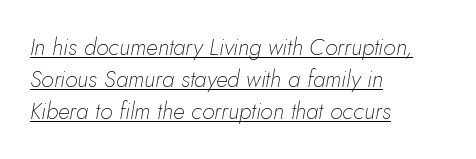
{"italic": "yes", "lean": "right", "slant_degrees": 5, "bold": "no", "underline": "yes", "align": "left", "line_spacing": "normal", "line_spacing_ratio": 1.4, "letter_spacing": "normal", "letter_spacing_em": 0.0, "glyph_px": 23}
